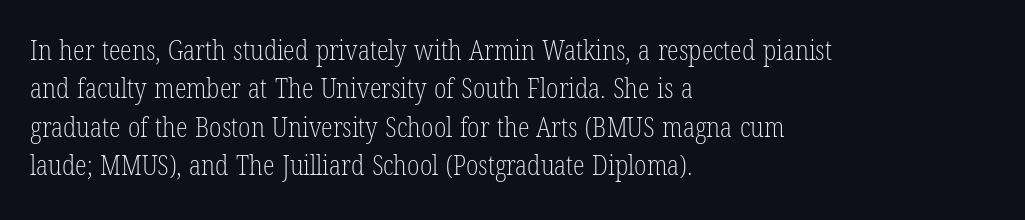
The image shows 27 px text type, upright; set left-aligned, normal line spacing (1.42x), normal letter spacing, not underlined.
